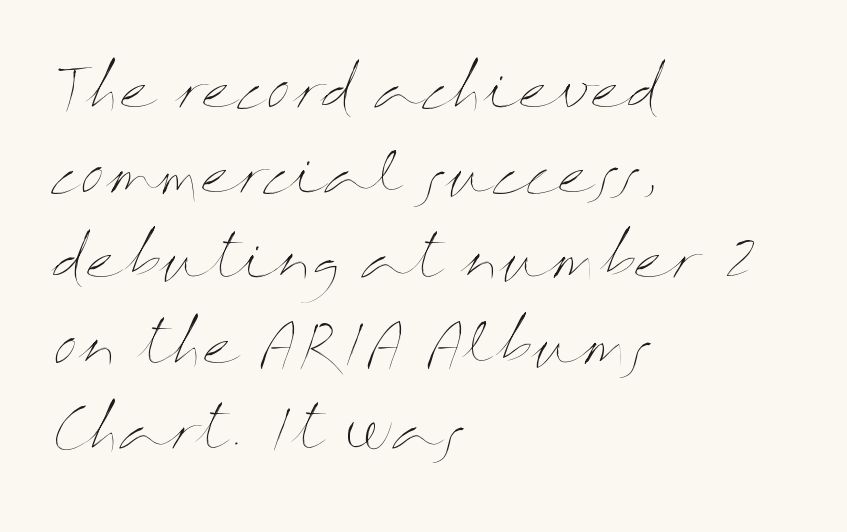
{"bold": "no", "weight": "thin", "width": "wide", "stroke_contrast": "medium", "x_height": "medium", "monospaced": "no", "underline": "no", "align": "left", "line_spacing": "normal", "line_spacing_ratio": 1.55, "letter_spacing": "normal", "letter_spacing_em": 0.0, "glyph_px": 55}
